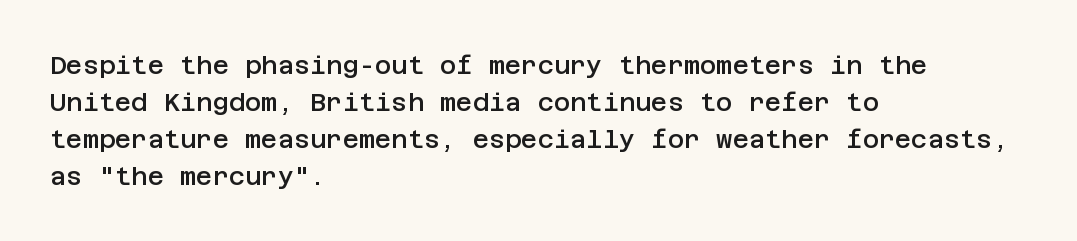
Posture: upright roman. The string is rendered with underlining switched off. Layout note: lines flush left. The line texture is even and compact thanks to regular tracking.
